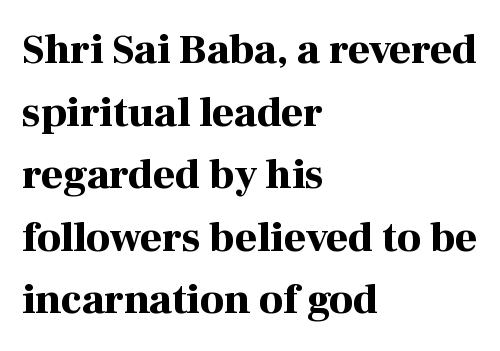
The image shows 42 px bold serif type, upright; set left-aligned, normal line spacing (1.49x), normal letter spacing, not underlined; high stroke contrast and a medium x-height.
